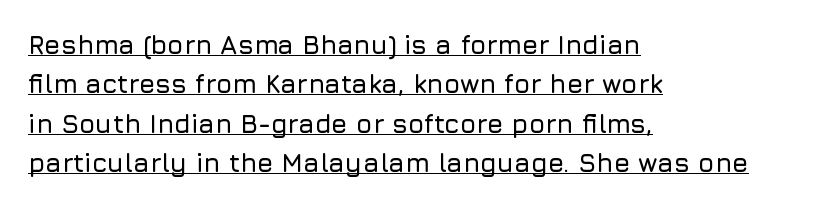
{"italic": "no", "underline": "yes", "align": "left", "line_spacing": "normal", "line_spacing_ratio": 1.51, "letter_spacing": "normal", "letter_spacing_em": 0.0, "glyph_px": 26}
